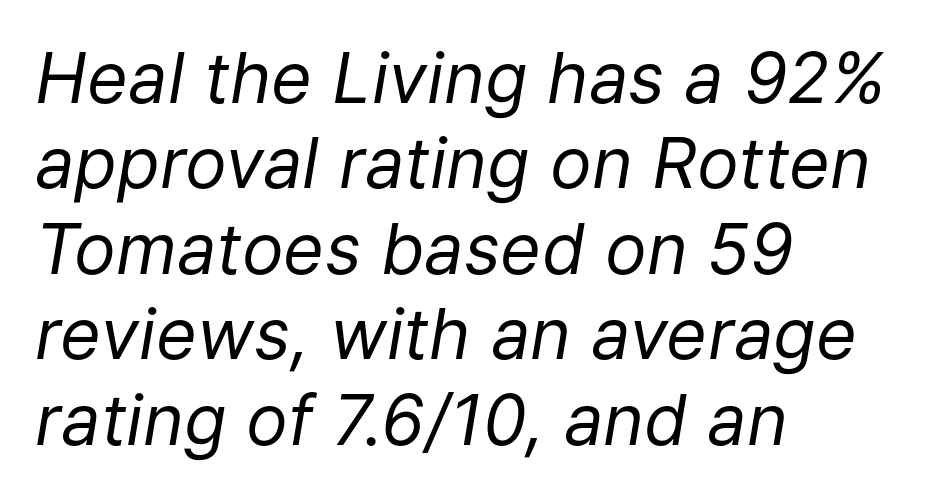
{"italic": "yes", "lean": "right", "slant_degrees": 9, "bold": "no", "weight": "regular", "width": "normal", "stroke_contrast": "low", "x_height": "medium", "monospaced": "no", "underline": "no", "align": "left", "line_spacing_ratio": 1.22, "letter_spacing": "normal", "letter_spacing_em": 0.0, "glyph_px": 70}
